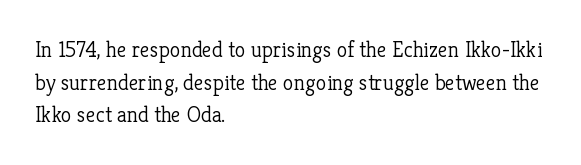
{"italic": "no", "bold": "no", "underline": "no", "align": "left", "line_spacing": "normal", "line_spacing_ratio": 1.48, "letter_spacing": "normal", "letter_spacing_em": 0.0, "glyph_px": 22}
